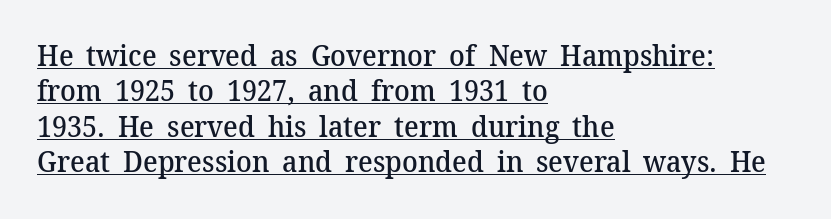
Ordinary non-slanted type is in use. There is no visible air inserted between adjacent glyphs. The rendering uses natural spacing where letterforms have individual widths. Quick note: underline on.
